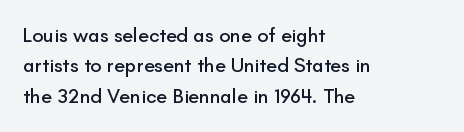
Q: Is the text italic (slanted)? A: No, it is upright.
Q: Is the text underlined? A: No.
Q: How is the paragraph aligned? A: Left-aligned.
Q: Is the spacing between letters normal or unusually wide? A: Normal.
Q: Is the spacing between lines tight, normal or loose? A: Normal.
